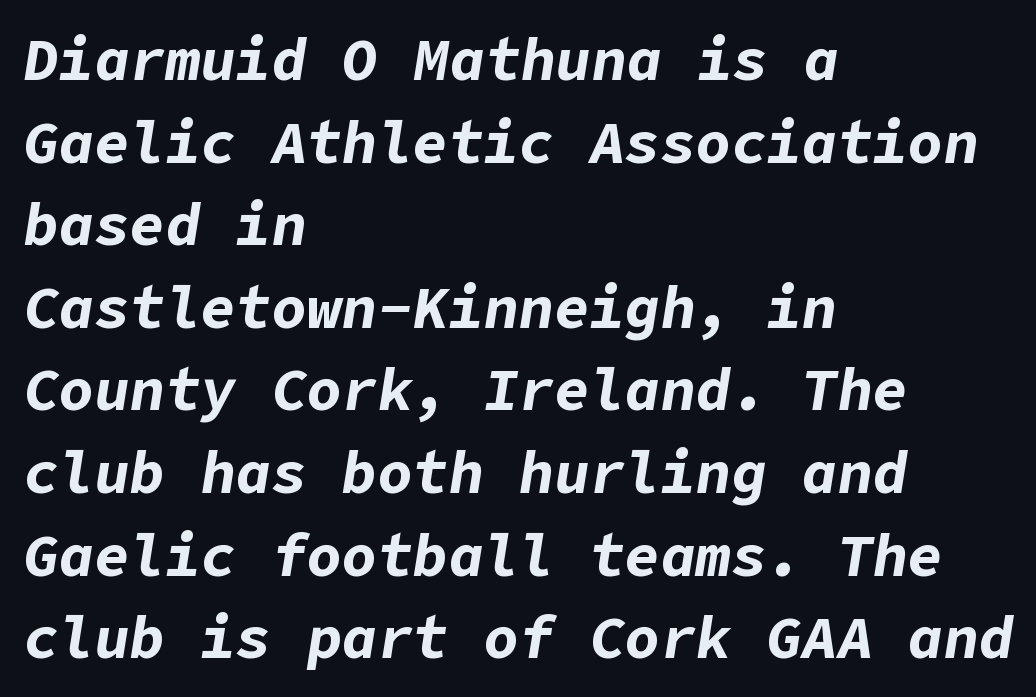
The image shows 59 px bold type, italic (leaning right); set left-aligned, normal line spacing (1.4x), normal letter spacing, not underlined; low stroke contrast and a medium x-height.
